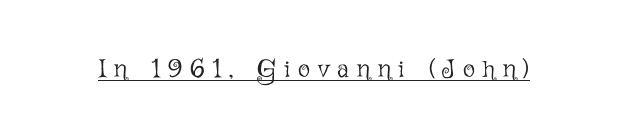
Q: Is the text bold? A: No.
Q: Is the text italic (slanted)? A: No, it is upright.
Q: Is the text underlined? A: Yes.
Q: Is the spacing between letters normal or unusually wide? A: Unusually wide.
